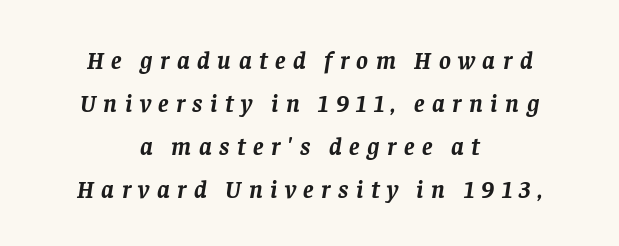
The image shows 25 px bold type, italic (leaning right); set centered, line spacing 1.72x, unusually wide letter spacing (+0.3 em), not underlined.
